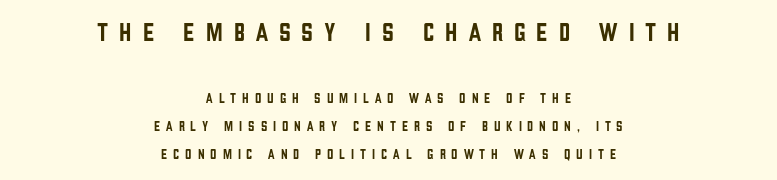
Q: Is the text italic (slanted)? A: No, it is upright.
Q: Is the text underlined? A: No.
Q: How is the paragraph aligned? A: Centered.
Q: Is the spacing between letters normal or unusually wide? A: Unusually wide.
Q: Is the spacing between lines tight, normal or loose? A: Loose.
Q: Which block of text is set in a larger size, the first (top) or the second (bottom)? A: The first (top) one.
